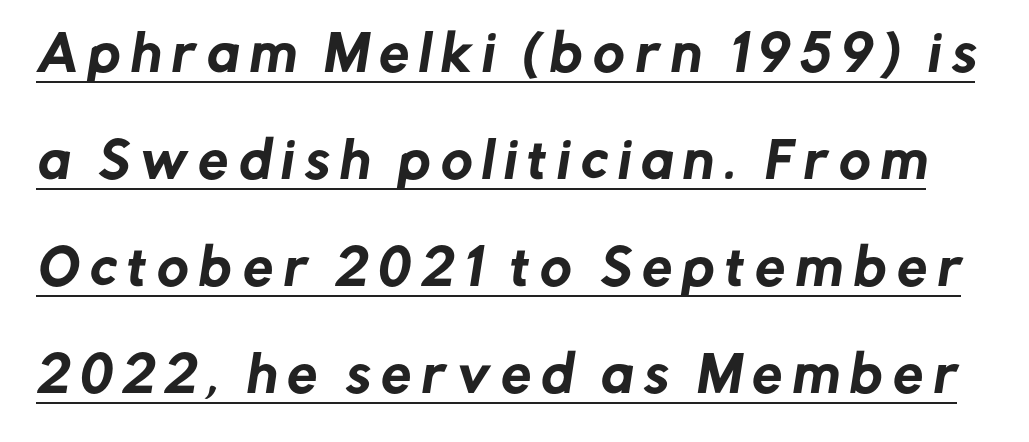
{"serif": "no", "width": "normal", "stroke_contrast": "low", "x_height": "medium", "monospaced": "no", "underline": "yes", "line_spacing": "loose", "line_spacing_ratio": 2.23, "letter_spacing": "wide", "letter_spacing_em": 0.22, "glyph_px": 48}
